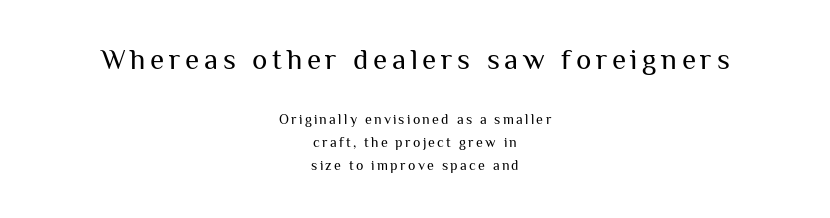
The image shows 29 px regular-weight sans-serif type, upright; set centered, normal line spacing (1.63x), not underlined; the first (top) block is 2.07x larger; medium stroke contrast and a medium x-height.
